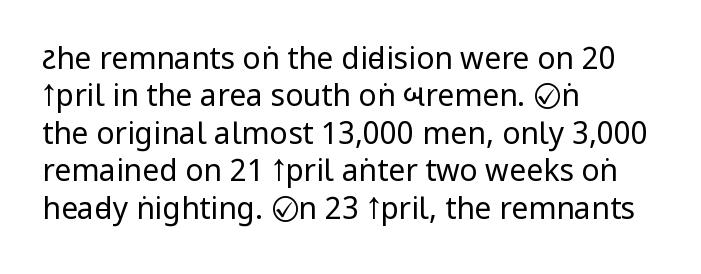
The image shows 30 px regular-weight, condensed sans-serif type, upright; set left-aligned, normal line spacing (1.25x), normal letter spacing, not underlined; low stroke contrast.
